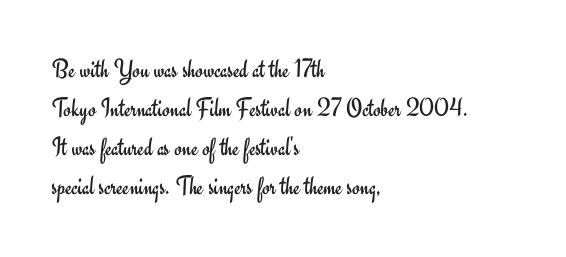
{"bold": "no", "underline": "no", "align": "left", "line_spacing": "normal", "line_spacing_ratio": 1.45, "letter_spacing": "normal", "letter_spacing_em": 0.0, "glyph_px": 27}
